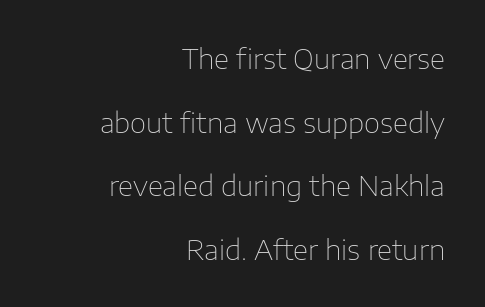
Q: Is the text bold? A: No.
Q: Is the text italic (slanted)? A: No, it is upright.
Q: Is the typeface a serif or a sans-serif typeface? A: Sans-serif.
Q: Is the text underlined? A: No.
Q: How is the paragraph aligned? A: Right-aligned.
Q: Is the spacing between letters normal or unusually wide? A: Normal.
Q: Is the spacing between lines tight, normal or loose? A: Loose.
Q: Width (condensed, normal, or wide)? A: Normal.
Q: Stroke contrast? A: Low.
Q: x-height? A: Medium.
Q: Monospaced? A: No.
